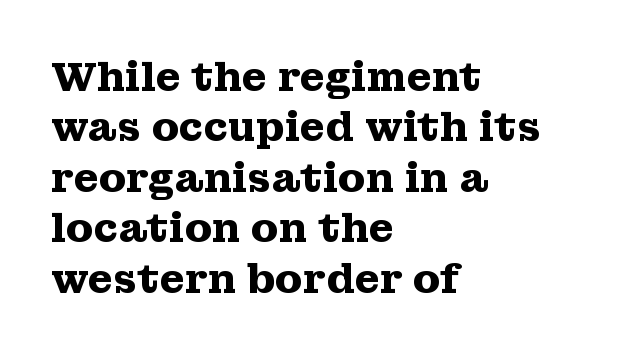
Q: Is the text bold? A: Yes.
Q: Is the text italic (slanted)? A: No, it is upright.
Q: Is the typeface a serif or a sans-serif typeface? A: Serif.
Q: Is the text underlined? A: No.
Q: How is the paragraph aligned? A: Left-aligned.
Q: Is the spacing between letters normal or unusually wide? A: Normal.
Q: Is the spacing between lines tight, normal or loose? A: Normal.
Q: Width (condensed, normal, or wide)? A: Wide.
Q: Stroke contrast? A: Medium.
Q: x-height? A: Medium.
Q: Monospaced? A: No.
